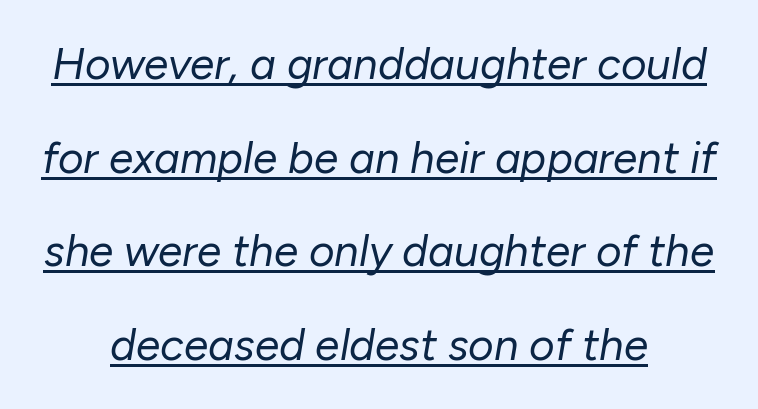
The image shows 44 px regular-weight type, italic (leaning right); set centered, loose line spacing (2.13x), normal letter spacing, underlined; low stroke contrast and a medium x-height.
